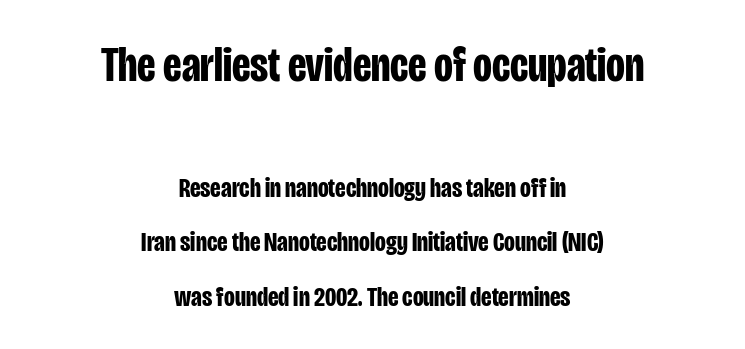
{"serif": "no", "italic": "no", "bold": "yes", "weight": "bold", "width": "condensed", "stroke_contrast": "low", "x_height": "large", "monospaced": "no", "underline": "no", "align": "center", "line_spacing": "loose", "line_spacing_ratio": 1.95, "letter_spacing": "normal", "letter_spacing_em": 0.0, "larger_block": "first", "size_ratio": 1.75, "glyph_px": 49}
